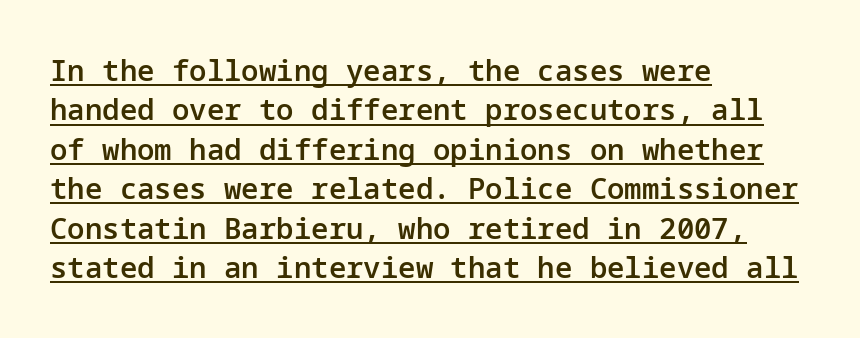
Q: Is the text bold? A: Semi-bold.
Q: Is the text italic (slanted)? A: No, it is upright.
Q: Is the typeface a serif or a sans-serif typeface? A: Sans-serif.
Q: Is the text underlined? A: Yes.
Q: How is the paragraph aligned? A: Left-aligned.
Q: Is the spacing between letters normal or unusually wide? A: Normal.
Q: Is the spacing between lines tight, normal or loose? A: Normal.
Q: Width (condensed, normal, or wide)? A: Normal.
Q: Stroke contrast? A: Low.
Q: x-height? A: Medium.
